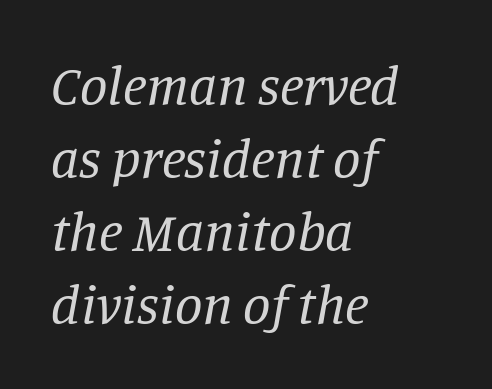
{"serif": "yes", "italic": "yes", "lean": "right", "slant_degrees": 11, "bold": "no", "weight": "regular", "width": "normal", "stroke_contrast": "low", "x_height": "large", "monospaced": "no", "underline": "no", "align": "left", "line_spacing": "normal", "line_spacing_ratio": 1.33, "letter_spacing": "normal", "letter_spacing_em": 0.0, "glyph_px": 55}
